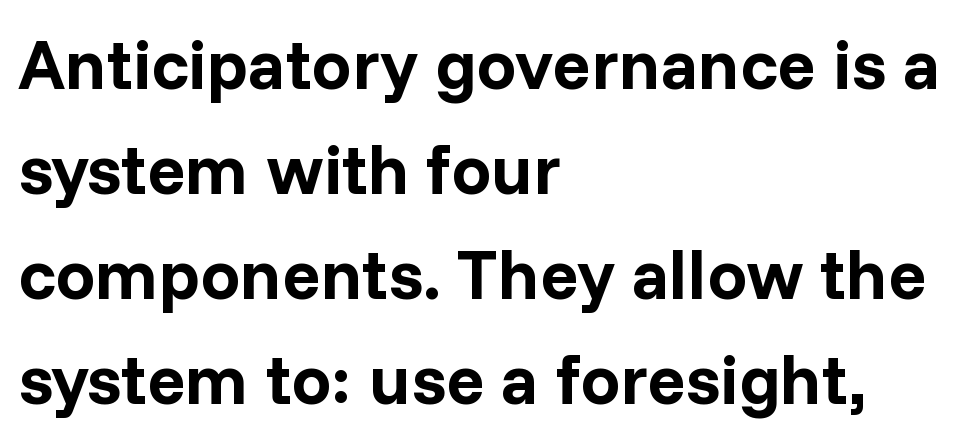
Q: Is the text bold? A: Yes.
Q: Is the text italic (slanted)? A: No, it is upright.
Q: Is the typeface a serif or a sans-serif typeface? A: Sans-serif.
Q: Is the text underlined? A: No.
Q: How is the paragraph aligned? A: Left-aligned.
Q: Is the spacing between letters normal or unusually wide? A: Normal.
Q: Is the spacing between lines tight, normal or loose? A: Normal.
Q: Width (condensed, normal, or wide)? A: Normal.
Q: Stroke contrast? A: Low.
Q: x-height? A: Medium.
Q: Monospaced? A: No.
